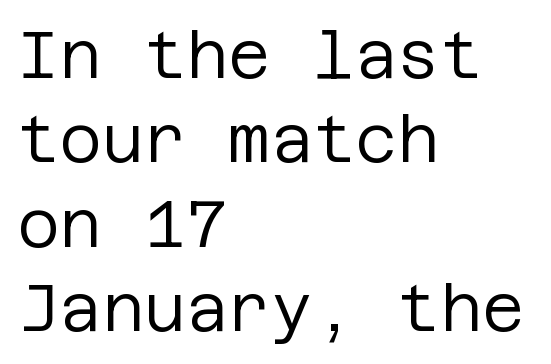
Ascenders rise straight up at ninety degrees. The passage shown stacks its lines at a standard gap. Serif or sans? Sans — the stroke terminals are bare. Heft: none added — not bold.
